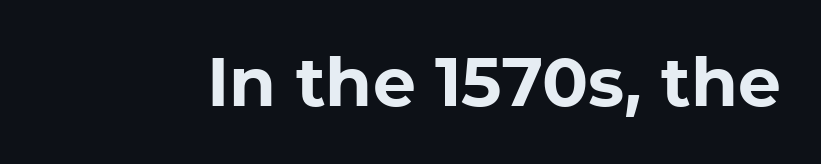
The image shows 68 px bold sans-serif type, upright; set normal letter spacing, not underlined; low stroke contrast and a medium x-height.
